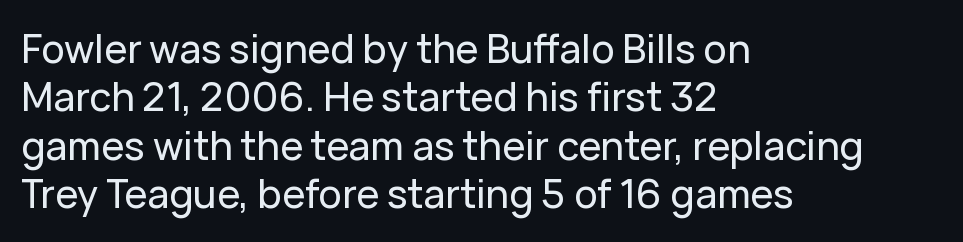
The image shows 39 px sans-serif type, upright; set left-aligned, line spacing 1.24x, normal letter spacing, not underlined; low stroke contrast and a medium x-height.
